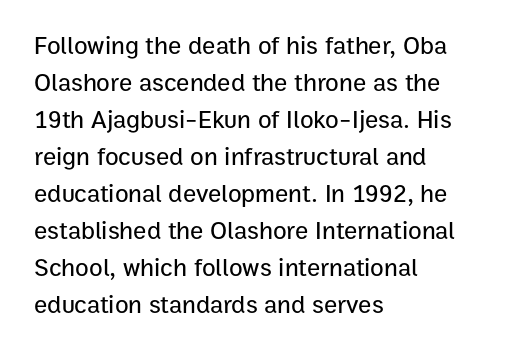
{"italic": "no", "underline": "no", "align": "left", "line_spacing": "normal", "line_spacing_ratio": 1.48, "letter_spacing": "normal", "letter_spacing_em": 0.0, "glyph_px": 25}
